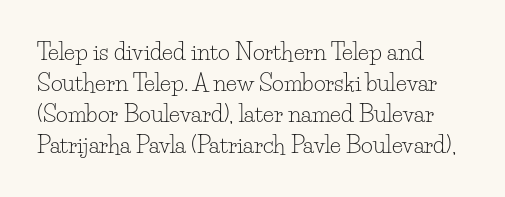
{"italic": "no", "bold": "no", "underline": "no", "align": "left", "line_spacing": "normal", "line_spacing_ratio": 1.35, "letter_spacing": "normal", "letter_spacing_em": 0.0, "glyph_px": 23}
